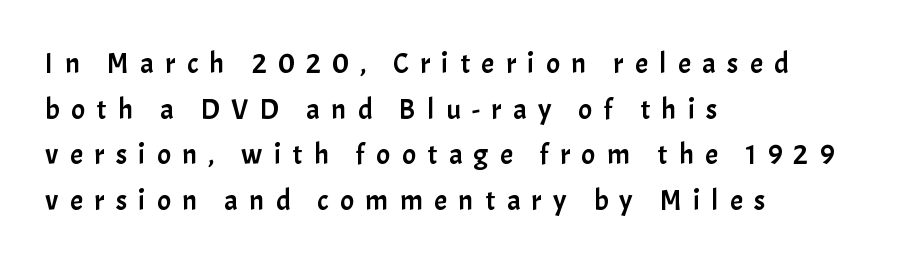
Q: Is the text italic (slanted)? A: No, it is upright.
Q: Is the typeface a serif or a sans-serif typeface? A: Sans-serif.
Q: Is the text underlined? A: No.
Q: How is the paragraph aligned? A: Left-aligned.
Q: Is the spacing between letters normal or unusually wide? A: Unusually wide.
Q: Is the spacing between lines tight, normal or loose? A: Normal.
Q: Width (condensed, normal, or wide)? A: Normal.
Q: Stroke contrast? A: Low.
Q: x-height? A: Medium.
Q: Monospaced? A: No.
